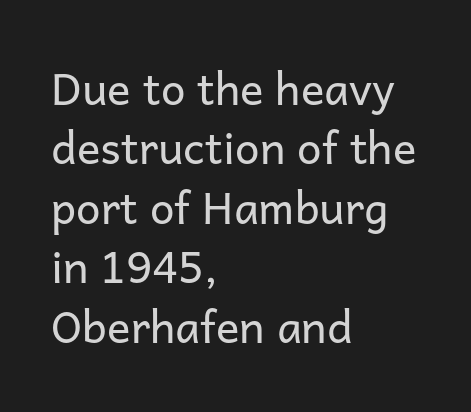
Q: Is the text bold? A: No.
Q: Is the text italic (slanted)? A: No, it is upright.
Q: Is the typeface a serif or a sans-serif typeface? A: Sans-serif.
Q: Is the text underlined? A: No.
Q: How is the paragraph aligned? A: Left-aligned.
Q: Is the spacing between letters normal or unusually wide? A: Normal.
Q: Is the spacing between lines tight, normal or loose? A: Normal.
Q: Width (condensed, normal, or wide)? A: Normal.
Q: Stroke contrast? A: Low.
Q: x-height? A: Medium.
Q: Monospaced? A: No.
